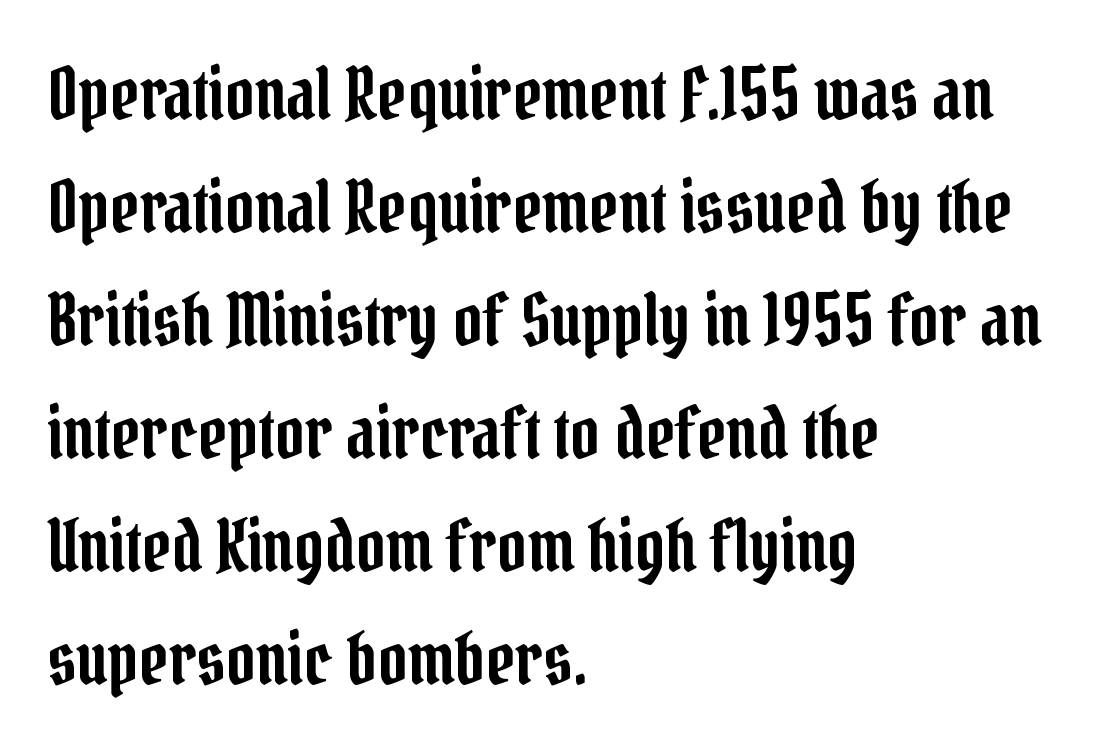
Q: Is the text italic (slanted)? A: No, it is upright.
Q: Is the typeface a serif or a sans-serif typeface? A: Serif.
Q: Is the text underlined? A: No.
Q: How is the paragraph aligned? A: Left-aligned.
Q: Is the spacing between letters normal or unusually wide? A: Normal.
Q: Is the spacing between lines tight, normal or loose? A: Normal.
Q: Width (condensed, normal, or wide)? A: Condensed.
Q: Stroke contrast? A: Low.
Q: x-height? A: Medium.
Q: Monospaced? A: No.
